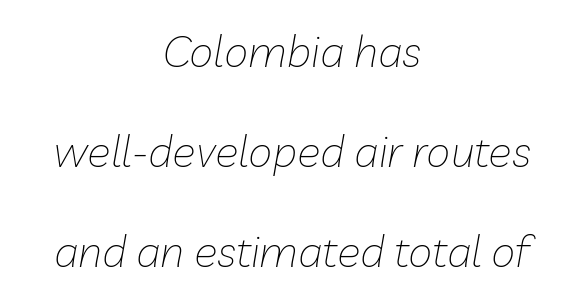
The setting favours the middle, as headings and verse often do. The face used here is proportionally spaced, like ordinary book or web type. The tracking reads as untouched default to a designer's eye. The font is comparable to plain body text, perhaps lighter. Notice the wide empty band between every row — that's loose leading.
